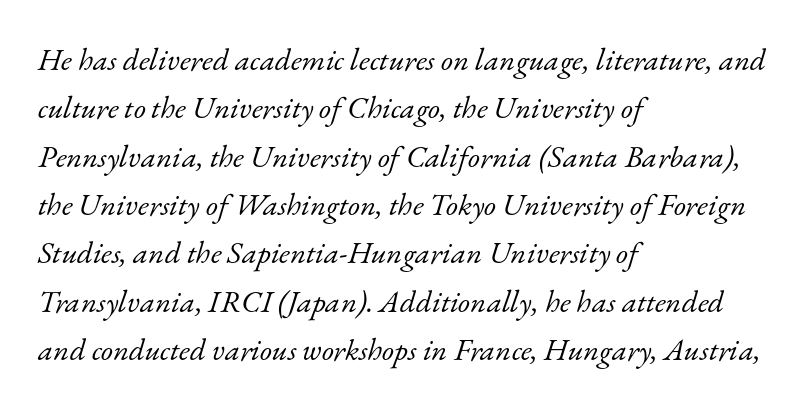
Q: Is the text bold? A: No.
Q: Is the text italic (slanted)? A: Yes, it leans right by about 17 degrees.
Q: Is the typeface a serif or a sans-serif typeface? A: Serif.
Q: Is the text underlined? A: No.
Q: How is the paragraph aligned? A: Left-aligned.
Q: Is the spacing between letters normal or unusually wide? A: Normal.
Q: Is the spacing between lines tight, normal or loose? A: Normal.
Q: Width (condensed, normal, or wide)? A: Normal.
Q: Stroke contrast? A: Low.
Q: x-height? A: Small.
Q: Monospaced? A: No.
